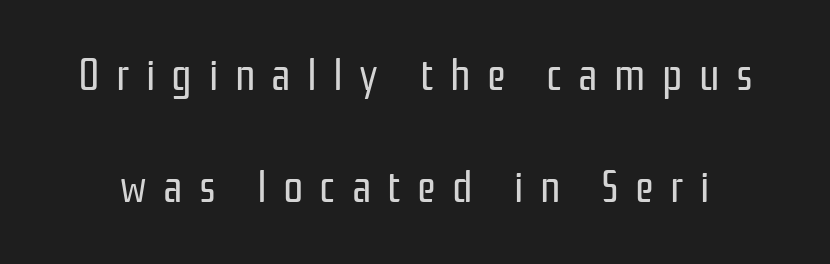
No feet cap the strokes, marking this as sans-serif type. Unlike italic type, these characters show no tilt at all. The tracking reads as deliberately expanded to a designer's eye. A great deal of white space separates one row of letters from the next.
